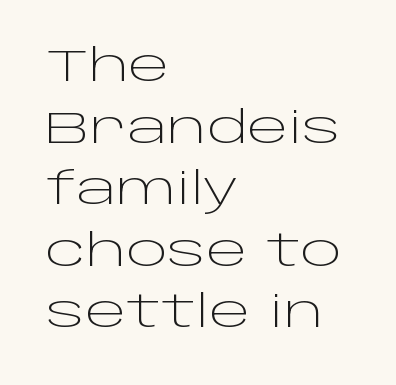
The image shows 44 px light, wide sans-serif type, upright; set left-aligned, normal line spacing (1.4x), normal letter spacing, not underlined; low stroke contrast and a large x-height.
